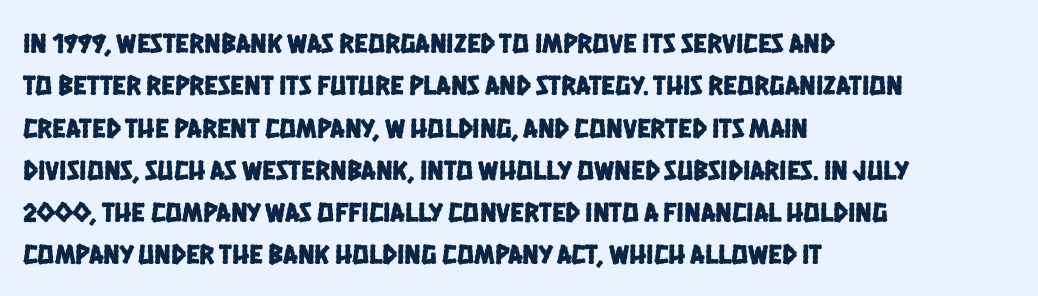
Q: Is the typeface a serif or a sans-serif typeface? A: Sans-serif.
Q: Is the text underlined? A: No.
Q: How is the paragraph aligned? A: Left-aligned.
Q: Is the spacing between letters normal or unusually wide? A: Normal.
Q: Is the spacing between lines tight, normal or loose? A: Normal.
Q: Width (condensed, normal, or wide)? A: Condensed.
Q: Stroke contrast? A: Low.
Q: x-height? A: Large.
Q: Monospaced? A: No.
